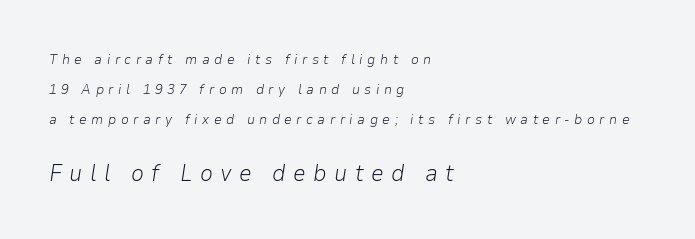
Between these two stacked blocks, the lower one wins on size. Bare-footed words on every line. Vertical spacing — loose. How are the letters spaced? Widely, with obvious added tracking. These lines stack with their left ends in a neat column. The letters are slanted; this is an italic face.
